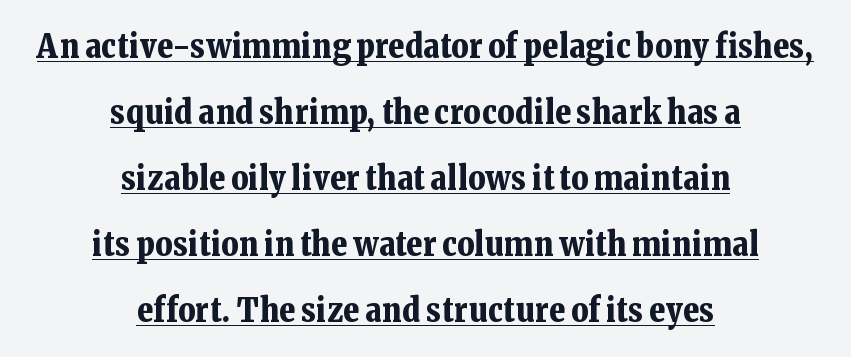
{"serif": "yes", "italic": "no", "bold": "yes", "weight": "bold", "width": "normal", "stroke_contrast": "low", "x_height": "medium", "monospaced": "no", "underline": "yes", "align": "center", "line_spacing": "loose", "line_spacing_ratio": 2.0, "letter_spacing": "normal", "letter_spacing_em": 0.0, "glyph_px": 33}
